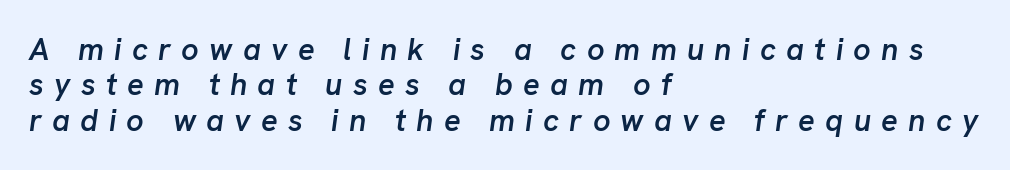
Q: Is the text bold? A: Semi-bold.
Q: Is the text italic (slanted)? A: Yes, it leans right by about 8 degrees.
Q: Is the text underlined? A: No.
Q: How is the paragraph aligned? A: Left-aligned.
Q: Is the spacing between letters normal or unusually wide? A: Unusually wide.
Q: Is the spacing between lines tight, normal or loose? A: Tight.
Q: Width (condensed, normal, or wide)? A: Normal.
Q: Stroke contrast? A: Low.
Q: x-height? A: Medium.
Q: Monospaced? A: No.
